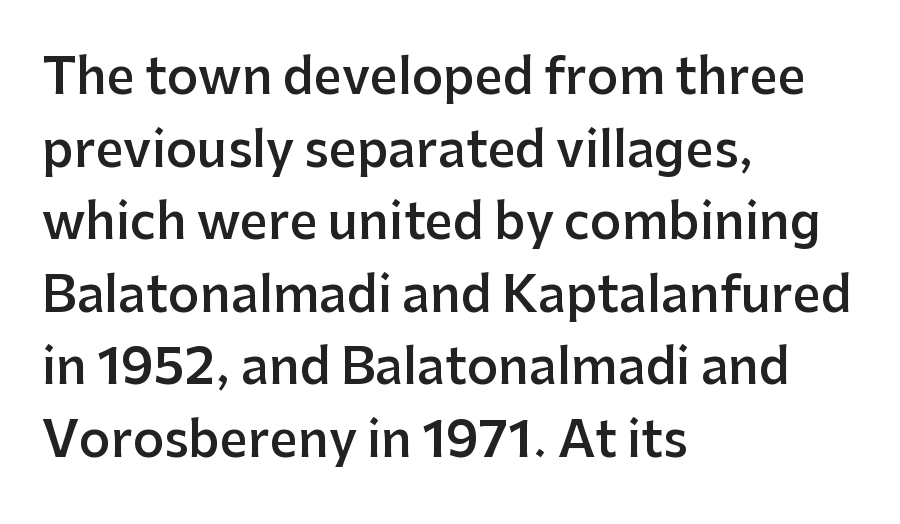
The image shows 49 px semibold sans-serif type, upright; set left-aligned, normal line spacing (1.48x), normal letter spacing, not underlined; low stroke contrast and a medium x-height.
